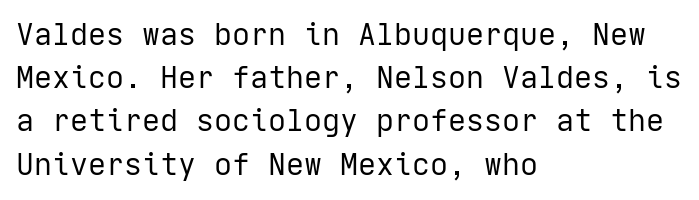
{"serif": "no", "italic": "no", "bold": "no", "weight": "regular", "width": "normal", "stroke_contrast": "low", "x_height": "medium", "underline": "no", "align": "left", "line_spacing": "normal", "line_spacing_ratio": 1.44, "letter_spacing": "normal", "letter_spacing_em": 0.0, "glyph_px": 30}
